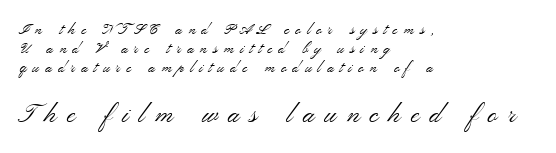
The image shows 26 px text type; set left-aligned, normal line spacing (1.27x), unusually wide letter spacing (+0.4 em), not underlined; the second (bottom) block is 1.73x larger.
